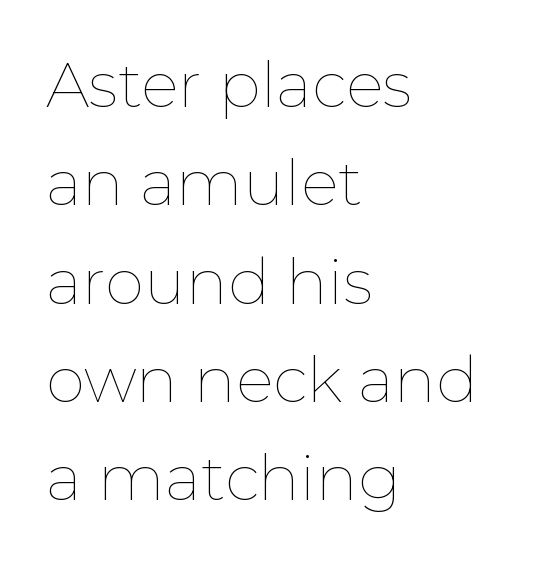
Q: Is the text bold? A: No.
Q: Is the text italic (slanted)? A: No, it is upright.
Q: Is the text underlined? A: No.
Q: How is the paragraph aligned? A: Left-aligned.
Q: Is the spacing between letters normal or unusually wide? A: Normal.
Q: Is the spacing between lines tight, normal or loose? A: Normal.
Q: Width (condensed, normal, or wide)? A: Normal.
Q: Stroke contrast? A: Low.
Q: x-height? A: Medium.
Q: Monospaced? A: No.
